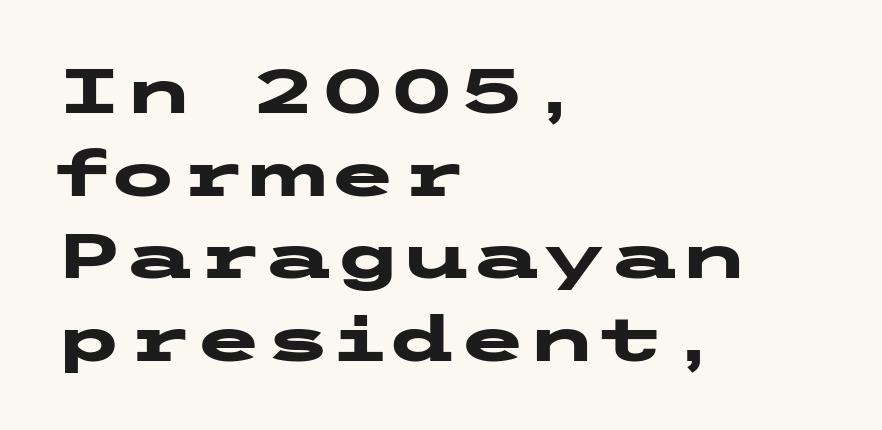
Typesetter's note: full bold, strokes at maximum text heaviness. Each word holds together tightly as a unit, with standard inter-letter gaps. Serifs: no, the terminals of the letterforms are clean. The lines in this sample share a left origin and differ only in where they stop.
